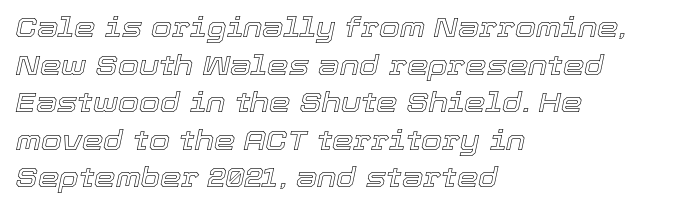
Q: Is the text italic (slanted)? A: Yes, it leans right by about 12 degrees.
Q: Is the text underlined? A: No.
Q: How is the paragraph aligned? A: Left-aligned.
Q: Is the spacing between letters normal or unusually wide? A: Normal.
Q: Is the spacing between lines tight, normal or loose? A: Normal.
